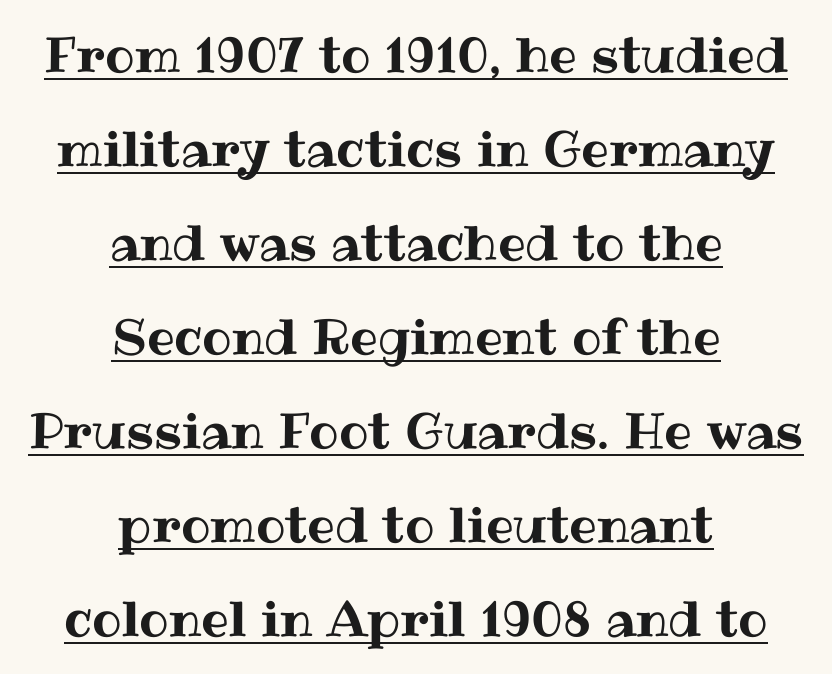
The image shows 49 px text type, upright; set centered, loose line spacing (1.92x), normal letter spacing, underlined; medium stroke contrast and a medium x-height.
